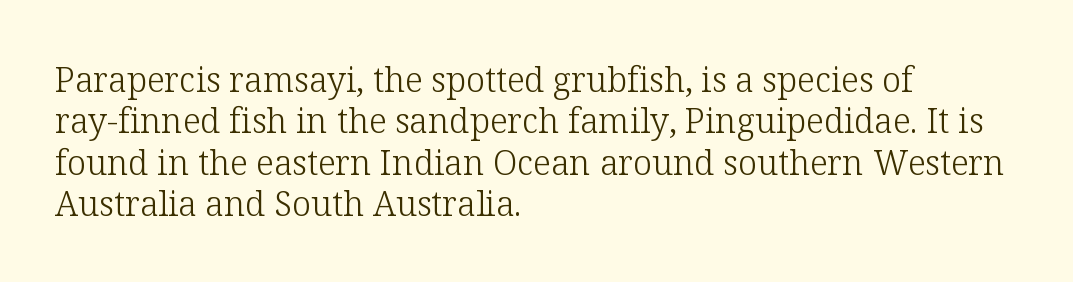
Q: Is the text bold? A: No.
Q: Is the text italic (slanted)? A: No, it is upright.
Q: Is the typeface a serif or a sans-serif typeface? A: Serif.
Q: Is the text underlined? A: No.
Q: How is the paragraph aligned? A: Left-aligned.
Q: Is the spacing between letters normal or unusually wide? A: Normal.
Q: Width (condensed, normal, or wide)? A: Normal.
Q: Stroke contrast? A: Low.
Q: x-height? A: Medium.
Q: Monospaced? A: No.
